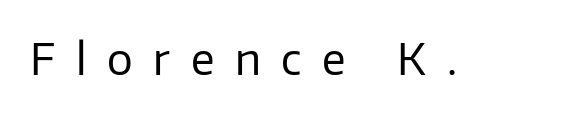
Q: Is the text bold? A: No.
Q: Is the text italic (slanted)? A: No, it is upright.
Q: Is the typeface a serif or a sans-serif typeface? A: Sans-serif.
Q: Is the text underlined? A: No.
Q: Is the spacing between letters normal or unusually wide? A: Unusually wide.
Q: Width (condensed, normal, or wide)? A: Normal.
Q: Stroke contrast? A: Low.
Q: x-height? A: Medium.
Q: Monospaced? A: No.
